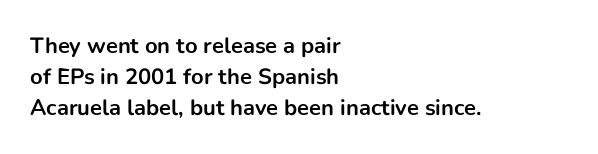
Q: Is the text bold? A: Yes.
Q: Is the text italic (slanted)? A: No, it is upright.
Q: Is the text underlined? A: No.
Q: How is the paragraph aligned? A: Left-aligned.
Q: Is the spacing between letters normal or unusually wide? A: Normal.
Q: Is the spacing between lines tight, normal or loose? A: Normal.
